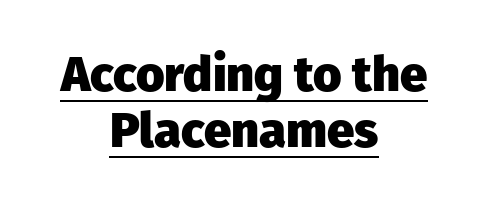
{"serif": "no", "italic": "no", "bold": "yes", "weight": "heavy", "width": "normal", "stroke_contrast": "low", "x_height": "medium", "monospaced": "no", "underline": "yes", "align": "center", "line_spacing": "tight", "line_spacing_ratio": 1.14, "letter_spacing": "normal", "letter_spacing_em": 0.0, "glyph_px": 49}
